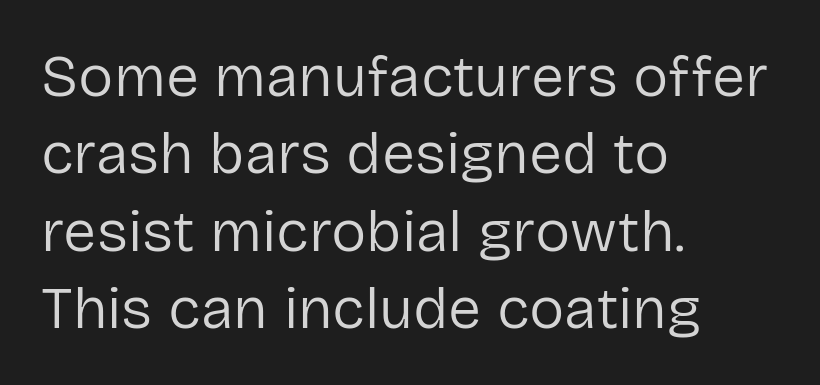
The image shows 59 px regular-weight sans-serif type, upright; set left-aligned, normal line spacing (1.31x), normal letter spacing, not underlined; low stroke contrast and a medium x-height.
